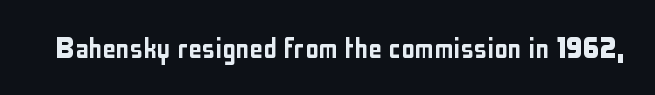
The image shows 34 px condensed sans-serif type, upright; set normal letter spacing, not underlined; low stroke contrast and a medium x-height.
